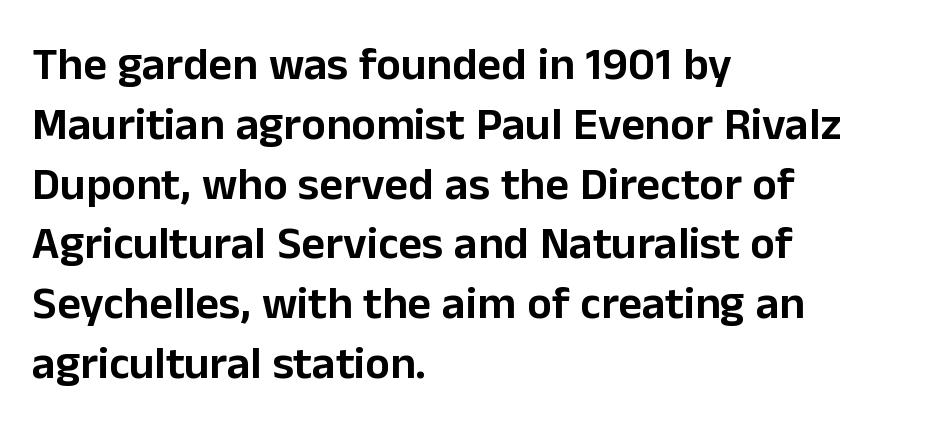
Q: Is the text italic (slanted)? A: No, it is upright.
Q: Is the typeface a serif or a sans-serif typeface? A: Sans-serif.
Q: Is the text underlined? A: No.
Q: How is the paragraph aligned? A: Left-aligned.
Q: Is the spacing between letters normal or unusually wide? A: Normal.
Q: Is the spacing between lines tight, normal or loose? A: Normal.
Q: Width (condensed, normal, or wide)? A: Normal.
Q: Stroke contrast? A: Low.
Q: x-height? A: Medium.
Q: Monospaced? A: No.
